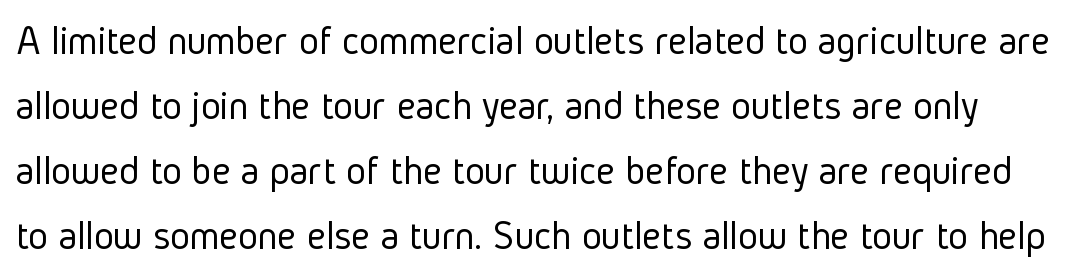
{"serif": "no", "italic": "no", "bold": "no", "weight": "light", "width": "condensed", "stroke_contrast": "low", "x_height": "medium", "monospaced": "no", "underline": "no", "line_spacing": "normal", "line_spacing_ratio": 1.55, "letter_spacing": "normal", "letter_spacing_em": 0.0, "glyph_px": 42}
